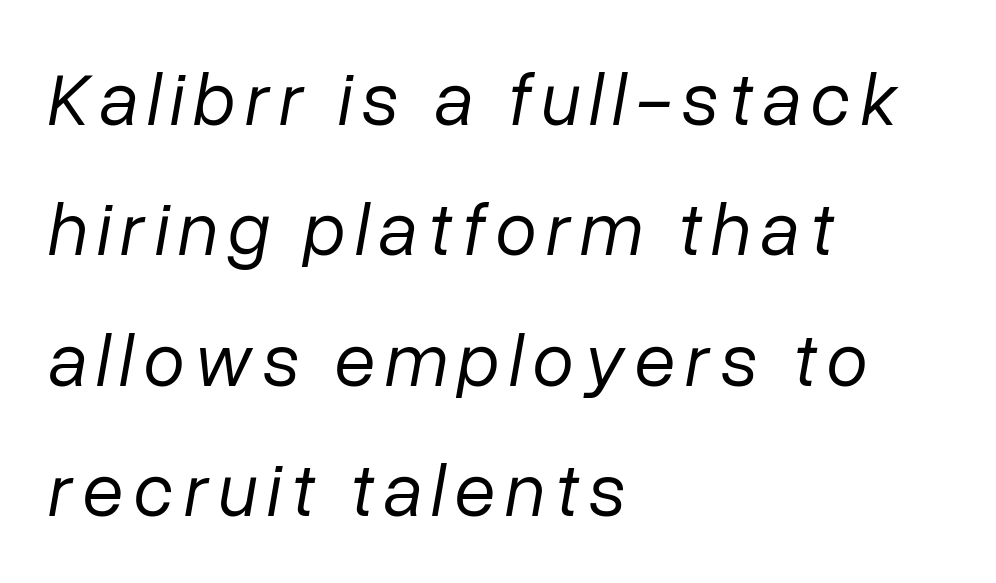
{"italic": "yes", "lean": "right", "slant_degrees": 10, "bold": "no", "weight": "regular", "width": "normal", "stroke_contrast": "low", "x_height": "medium", "monospaced": "no", "underline": "no", "align": "left", "line_spacing_ratio": 1.74, "glyph_px": 75}
